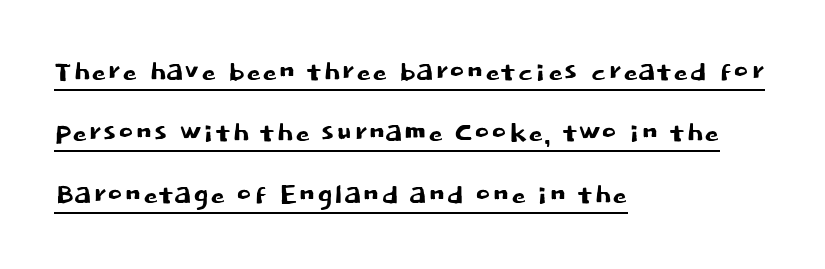
{"serif": "no", "italic": "no", "width": "normal", "stroke_contrast": "low", "x_height": "large", "monospaced": "no", "underline": "yes", "align": "left", "line_spacing": "normal", "line_spacing_ratio": 1.66, "letter_spacing": "normal", "letter_spacing_em": 0.0, "glyph_px": 37}
